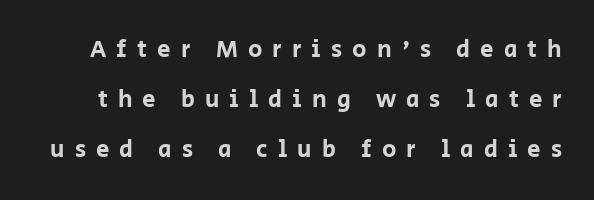
Q: Is the text italic (slanted)? A: No, it is upright.
Q: Is the text underlined? A: No.
Q: Is the spacing between letters normal or unusually wide? A: Unusually wide.
Q: Is the spacing between lines tight, normal or loose? A: Loose.
